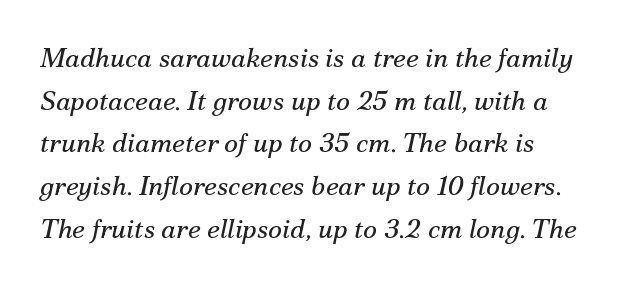
Q: Is the text bold? A: No.
Q: Is the text italic (slanted)? A: Yes, it leans right by about 12 degrees.
Q: Is the text underlined? A: No.
Q: How is the paragraph aligned? A: Left-aligned.
Q: Is the spacing between letters normal or unusually wide? A: Normal.
Q: Is the spacing between lines tight, normal or loose? A: Normal.
